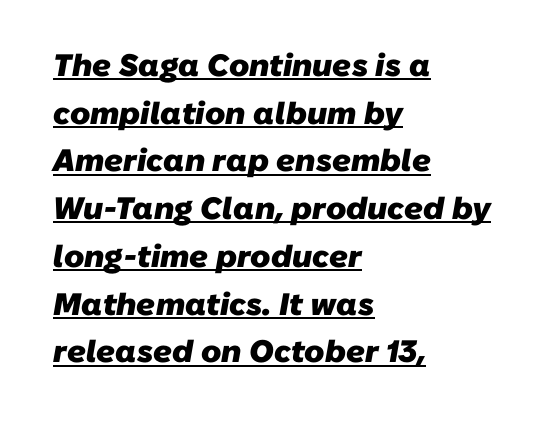
{"serif": "no", "bold": "yes", "weight": "heavy", "width": "normal", "stroke_contrast": "low", "x_height": "medium", "monospaced": "no", "underline": "yes", "align": "left", "line_spacing": "normal", "line_spacing_ratio": 1.54, "letter_spacing": "normal", "letter_spacing_em": 0.0, "glyph_px": 31}
